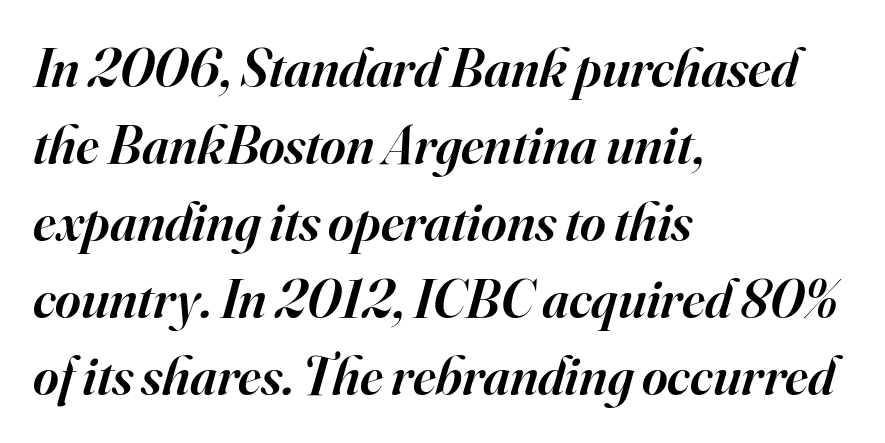
The image shows 55 px semibold serif type, italic (leaning right); set left-aligned, normal line spacing (1.4x), normal letter spacing, not underlined; high stroke contrast and a small x-height.
